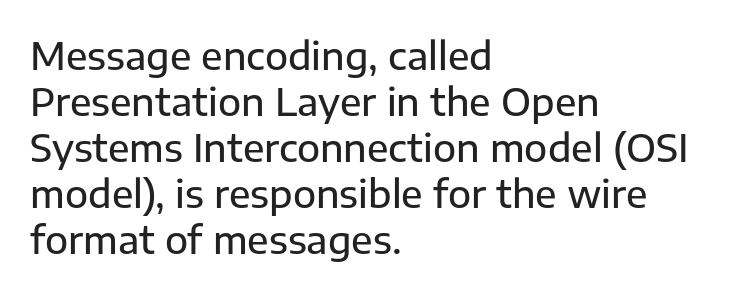
Q: Is the text italic (slanted)? A: No, it is upright.
Q: Is the typeface a serif or a sans-serif typeface? A: Sans-serif.
Q: Is the text underlined? A: No.
Q: How is the paragraph aligned? A: Left-aligned.
Q: Is the spacing between letters normal or unusually wide? A: Normal.
Q: Width (condensed, normal, or wide)? A: Normal.
Q: Stroke contrast? A: Low.
Q: x-height? A: Medium.
Q: Monospaced? A: No.
